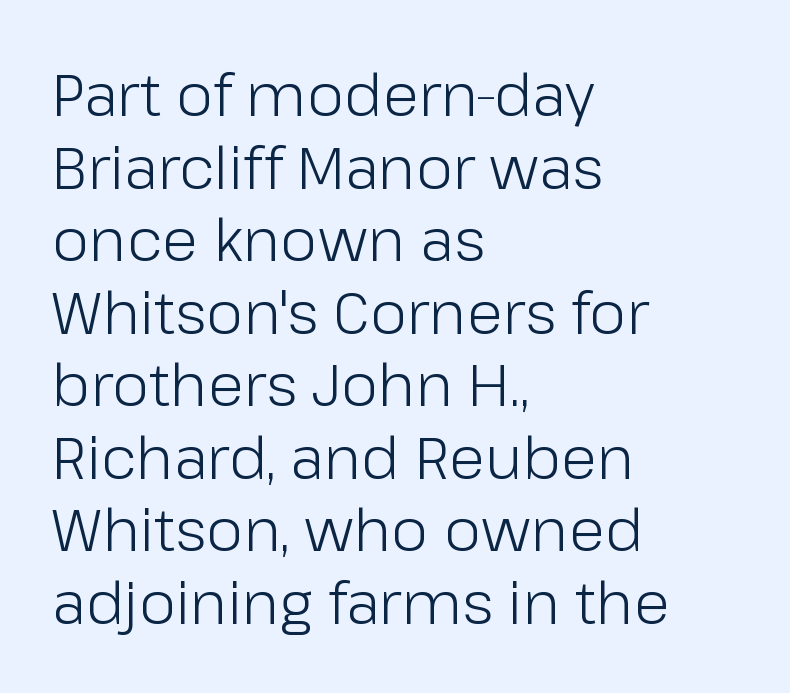
Q: Is the text bold? A: No.
Q: Is the text italic (slanted)? A: No, it is upright.
Q: Is the typeface a serif or a sans-serif typeface? A: Sans-serif.
Q: Is the text underlined? A: No.
Q: How is the paragraph aligned? A: Left-aligned.
Q: Is the spacing between letters normal or unusually wide? A: Normal.
Q: Width (condensed, normal, or wide)? A: Normal.
Q: Stroke contrast? A: Low.
Q: x-height? A: Medium.
Q: Monospaced? A: No.
